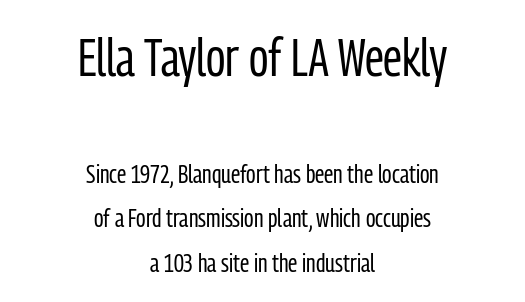
Q: Is the text bold? A: No.
Q: Is the text italic (slanted)? A: No, it is upright.
Q: Is the typeface a serif or a sans-serif typeface? A: Sans-serif.
Q: Is the text underlined? A: No.
Q: How is the paragraph aligned? A: Centered.
Q: Is the spacing between letters normal or unusually wide? A: Normal.
Q: Which block of text is set in a larger size, the first (top) or the second (bottom)? A: The first (top) one.
Q: Width (condensed, normal, or wide)? A: Condensed.
Q: Stroke contrast? A: Low.
Q: x-height? A: Medium.
Q: Monospaced? A: No.
